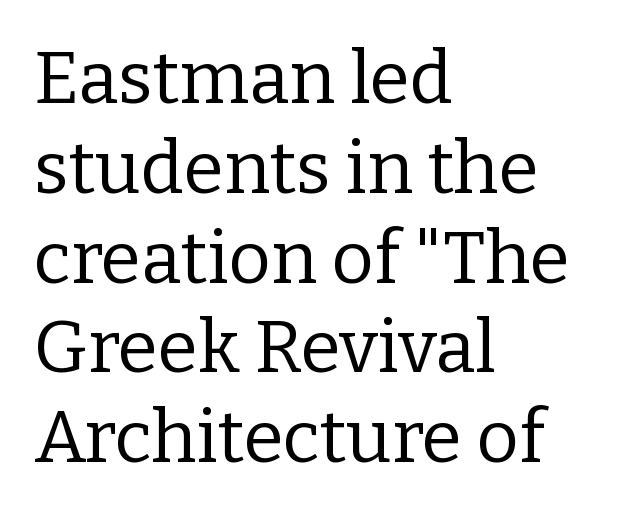
Q: Is the text bold? A: No.
Q: Is the text italic (slanted)? A: No, it is upright.
Q: Is the typeface a serif or a sans-serif typeface? A: Serif.
Q: Is the text underlined? A: No.
Q: How is the paragraph aligned? A: Left-aligned.
Q: Is the spacing between letters normal or unusually wide? A: Normal.
Q: Width (condensed, normal, or wide)? A: Normal.
Q: Stroke contrast? A: Low.
Q: x-height? A: Medium.
Q: Monospaced? A: No.
